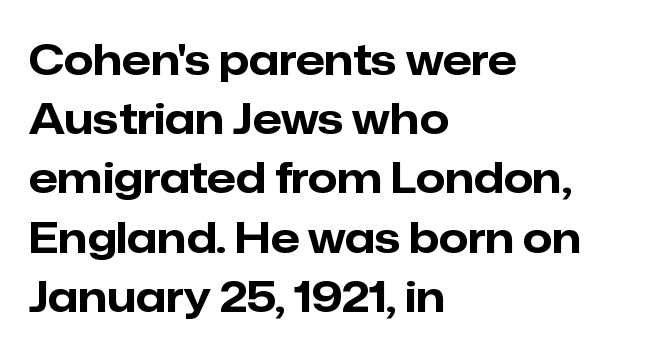
Q: Is the text bold? A: Yes.
Q: Is the text italic (slanted)? A: No, it is upright.
Q: Is the typeface a serif or a sans-serif typeface? A: Sans-serif.
Q: Is the text underlined? A: No.
Q: How is the paragraph aligned? A: Left-aligned.
Q: Is the spacing between letters normal or unusually wide? A: Normal.
Q: Is the spacing between lines tight, normal or loose? A: Normal.
Q: Width (condensed, normal, or wide)? A: Normal.
Q: Stroke contrast? A: Low.
Q: x-height? A: Medium.
Q: Monospaced? A: No.
